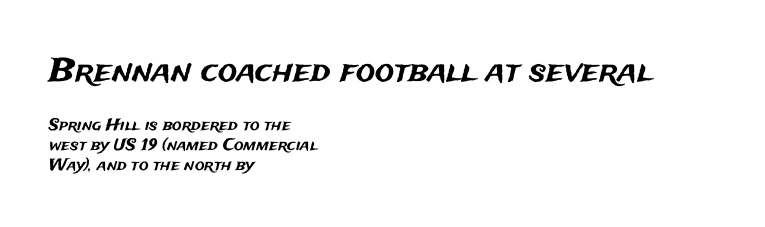
{"serif": "no", "width": "normal", "stroke_contrast": "medium", "x_height": "medium", "monospaced": "no", "underline": "no", "align": "left", "line_spacing_ratio": 1.24, "letter_spacing": "normal", "letter_spacing_em": 0.0, "larger_block": "first", "size_ratio": 2.0, "glyph_px": 32}
